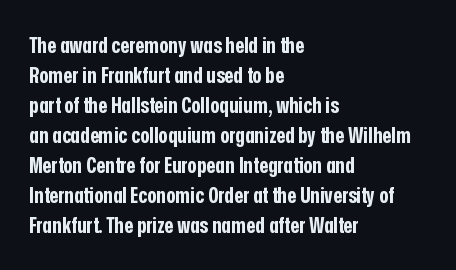
Italic: no, the glyphs are upright roman. Standard letterfit; no display-style spreading of the glyphs. Glance below the letters and you will spot only blank space. Its strokes are broad and dark, the hallmark of bold type.
